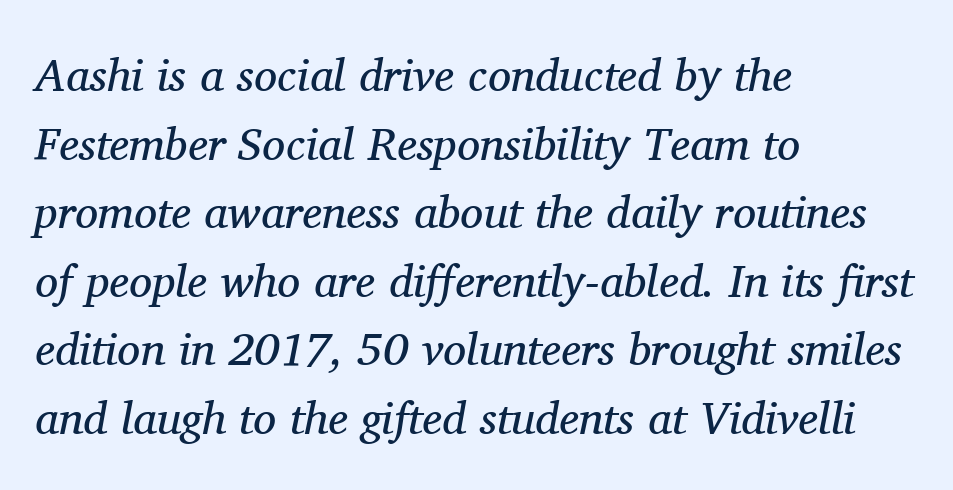
The image shows 46 px regular-weight serif type, italic (leaning right); set left-aligned, normal line spacing (1.49x), normal letter spacing, not underlined; medium stroke contrast and a medium x-height.
